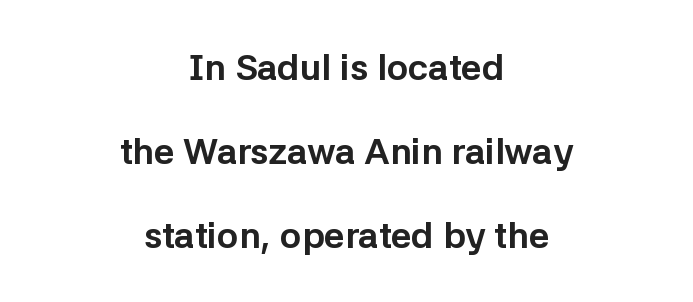
{"serif": "no", "italic": "no", "bold": "yes", "weight": "bold", "width": "normal", "stroke_contrast": "low", "x_height": "medium", "monospaced": "no", "underline": "no", "align": "center", "line_spacing": "loose", "line_spacing_ratio": 2.33, "letter_spacing": "normal", "letter_spacing_em": 0.0, "glyph_px": 36}
